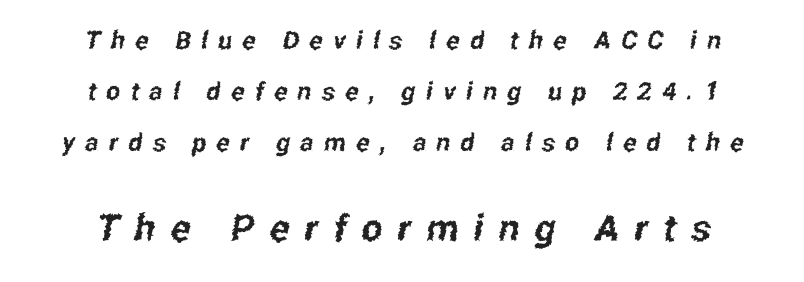
{"serif": "no", "width": "condensed", "stroke_contrast": "low", "x_height": "medium", "monospaced": "no", "underline": "no", "align": "center", "line_spacing": "loose", "line_spacing_ratio": 2.05, "letter_spacing": "wide", "letter_spacing_em": 0.41, "larger_block": "second", "size_ratio": 1.48, "glyph_px": 37}
